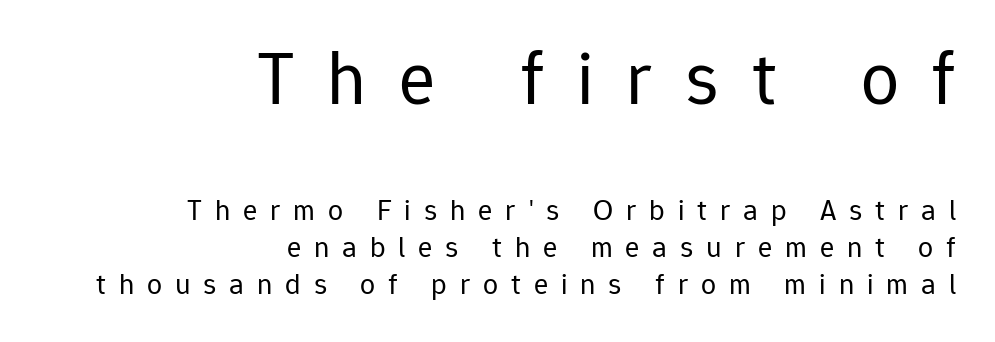
The image shows 76 px regular-weight sans-serif type, upright; set right-aligned, line spacing 1.24x, unusually wide letter spacing (+0.43 em), not underlined; the first (top) block is 2.53x larger; low stroke contrast and a medium x-height.
